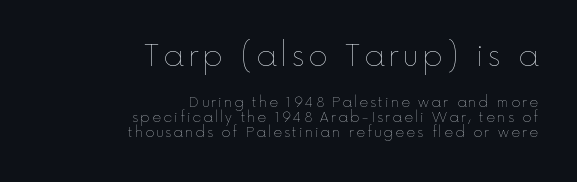
Q: Is the text bold? A: No.
Q: Is the text italic (slanted)? A: No, it is upright.
Q: Is the text underlined? A: No.
Q: How is the paragraph aligned? A: Right-aligned.
Q: Is the spacing between lines tight, normal or loose? A: Tight.
Q: Which block of text is set in a larger size, the first (top) or the second (bottom)? A: The first (top) one.
Q: Width (condensed, normal, or wide)? A: Normal.
Q: x-height? A: Medium.
Q: Monospaced? A: No.
